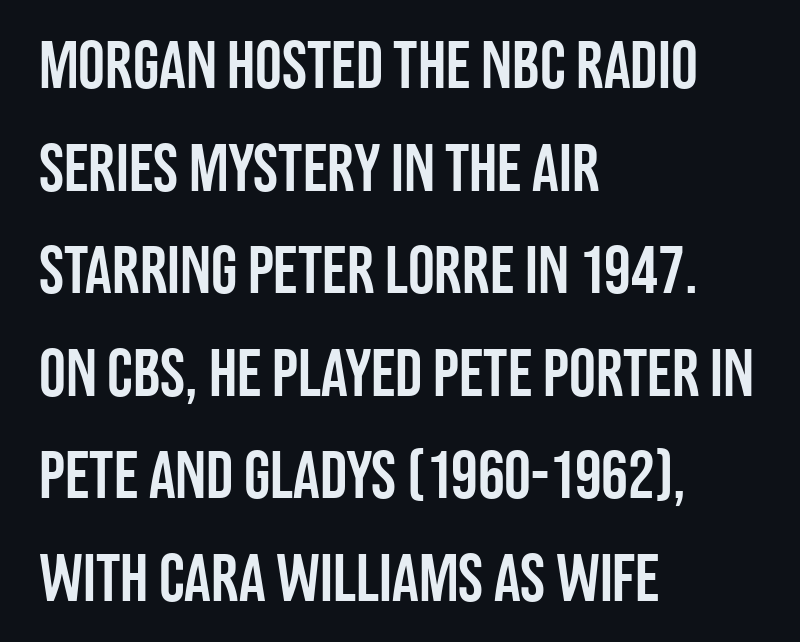
{"serif": "no", "italic": "no", "width": "condensed", "stroke_contrast": "low", "x_height": "large", "monospaced": "no", "underline": "no", "align": "left", "line_spacing": "normal", "line_spacing_ratio": 1.53, "letter_spacing": "normal", "letter_spacing_em": 0.0, "glyph_px": 67}
